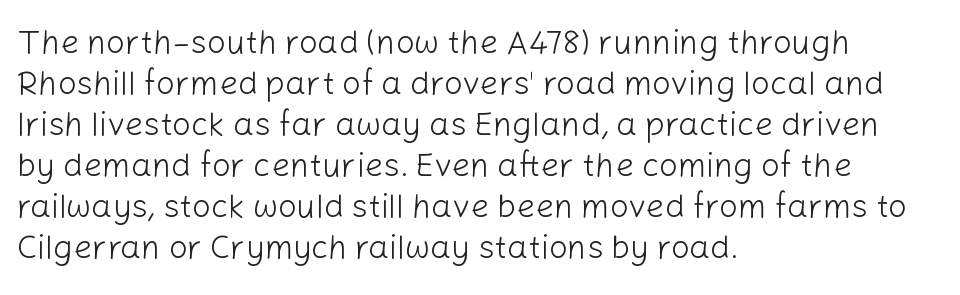
{"serif": "no", "italic": "no", "bold": "no", "weight": "light", "width": "normal", "stroke_contrast": "low", "x_height": "medium", "monospaced": "no", "underline": "no", "align": "left", "line_spacing_ratio": 1.24, "letter_spacing": "normal", "letter_spacing_em": 0.0, "glyph_px": 33}
